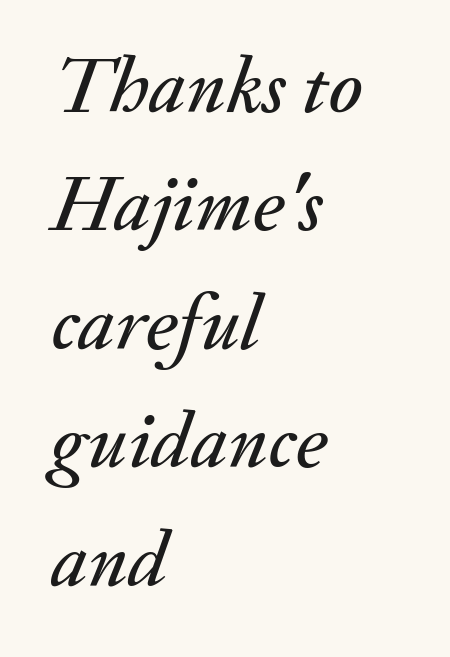
Varying glyph widths throughout — classic text-font behaviour. Italic? Definitely — the glyphs are oblique. There is no visible air inserted between adjacent glyphs. Decoration check: the copy has no underline.
